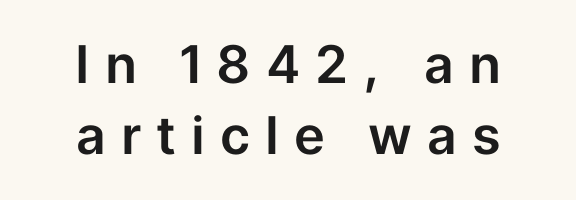
The image shows 52 px sans-serif type, upright; set centered, normal line spacing (1.37x), unusually wide letter spacing (+0.29 em), not underlined; low stroke contrast and a medium x-height.
